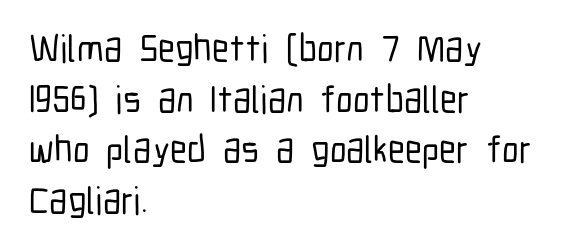
Q: Is the text italic (slanted)? A: No, it is upright.
Q: Is the typeface a serif or a sans-serif typeface? A: Sans-serif.
Q: Is the text underlined? A: No.
Q: How is the paragraph aligned? A: Left-aligned.
Q: Is the spacing between letters normal or unusually wide? A: Normal.
Q: Is the spacing between lines tight, normal or loose? A: Normal.
Q: Width (condensed, normal, or wide)? A: Condensed.
Q: Stroke contrast? A: Low.
Q: x-height? A: Medium.
Q: Monospaced? A: No.
